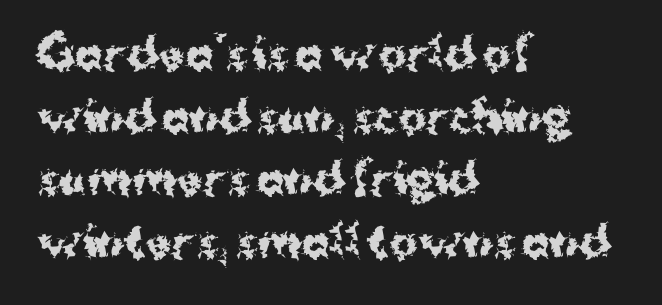
Q: Is the text bold? A: Yes.
Q: Is the text italic (slanted)? A: No, it is upright.
Q: Is the typeface a serif or a sans-serif typeface? A: Sans-serif.
Q: Is the text underlined? A: No.
Q: How is the paragraph aligned? A: Left-aligned.
Q: Is the spacing between letters normal or unusually wide? A: Normal.
Q: Is the spacing between lines tight, normal or loose? A: Normal.
Q: Width (condensed, normal, or wide)? A: Normal.
Q: Stroke contrast? A: Medium.
Q: x-height? A: Medium.
Q: Monospaced? A: No.
